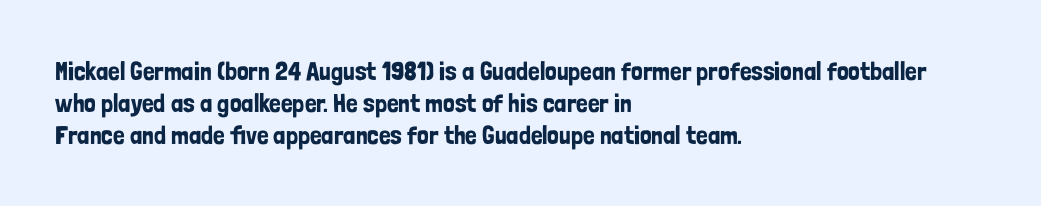
Standard letterfit; no display-style spreading of the glyphs. The string is rendered with underlining switched off. Compared with a centered layout, this one pins lines to the left instead. Vertical strokes here are truly vertical.
